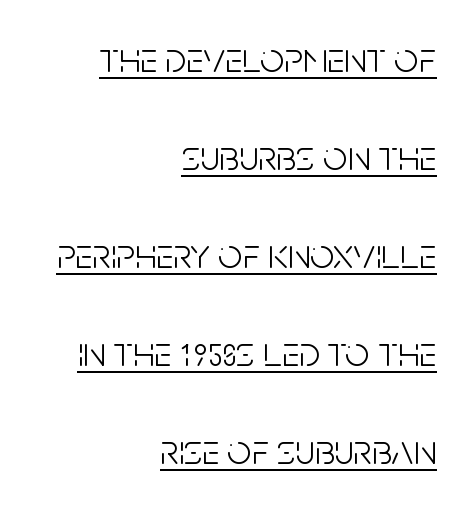
The image shows 43 px light, condensed sans-serif type, upright; set right-aligned, loose line spacing (2.28x), normal letter spacing, underlined; low stroke contrast and a large x-height.
